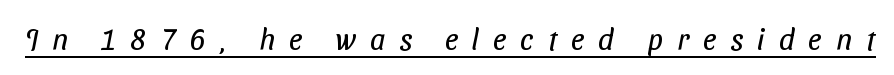
{"serif": "no", "bold": "no", "weight": "regular", "width": "condensed", "stroke_contrast": "low", "x_height": "medium", "monospaced": "no", "underline": "yes", "letter_spacing": "wide", "letter_spacing_em": 0.47, "glyph_px": 30}
